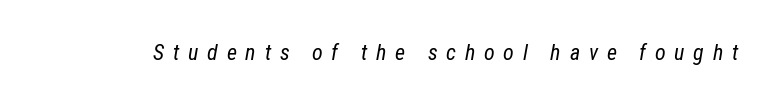
The typesetting does not lean heavy: it is not bold. Tracking value appears strongly positive — letters spread wide. The specimen omits any rule beneath the text block's lines. This sample uses an oblique cut, with every glyph tilted off the vertical.
